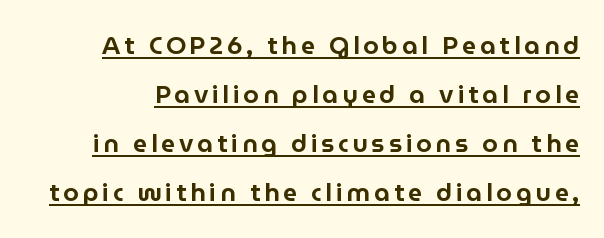
{"italic": "no", "underline": "yes", "line_spacing": "loose", "line_spacing_ratio": 1.96, "glyph_px": 25}
